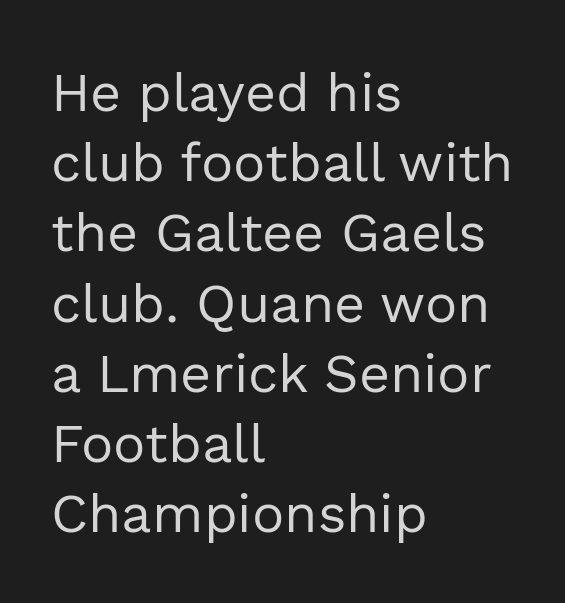
{"serif": "no", "italic": "no", "bold": "no", "weight": "regular", "width": "normal", "x_height": "medium", "monospaced": "no", "underline": "no", "align": "left", "line_spacing": "normal", "line_spacing_ratio": 1.3, "letter_spacing": "normal", "letter_spacing_em": 0.0, "glyph_px": 54}
